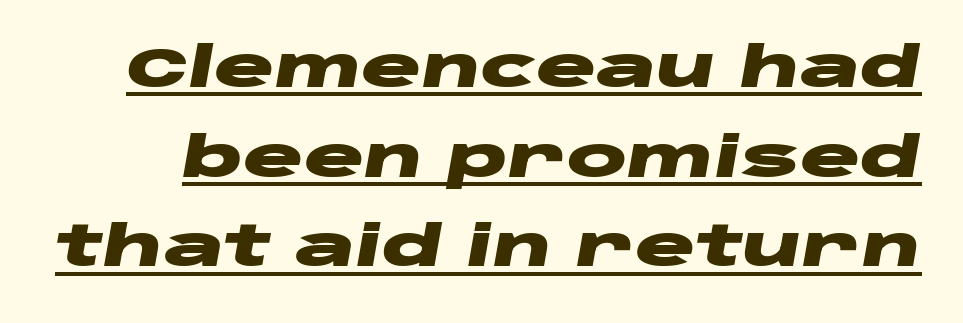
{"italic": "yes", "lean": "right", "slant_degrees": 10, "bold": "yes", "weight": "heavy", "width": "wide", "stroke_contrast": "low", "x_height": "large", "monospaced": "no", "underline": "yes", "line_spacing": "normal", "line_spacing_ratio": 1.6, "letter_spacing": "normal", "letter_spacing_em": 0.0, "glyph_px": 56}
